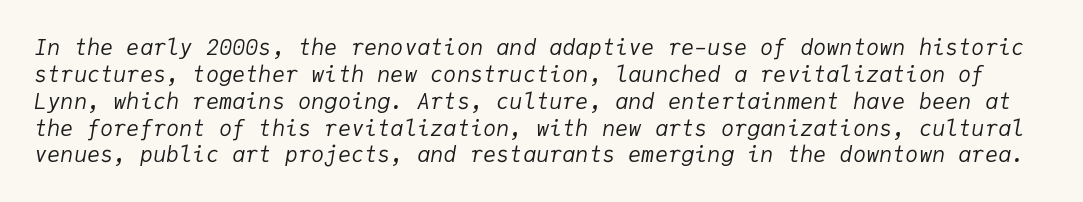
Q: Is the text bold? A: No.
Q: Is the text italic (slanted)? A: Yes, it leans right by about 9 degrees.
Q: Is the text underlined? A: No.
Q: Is the spacing between letters normal or unusually wide? A: Normal.
